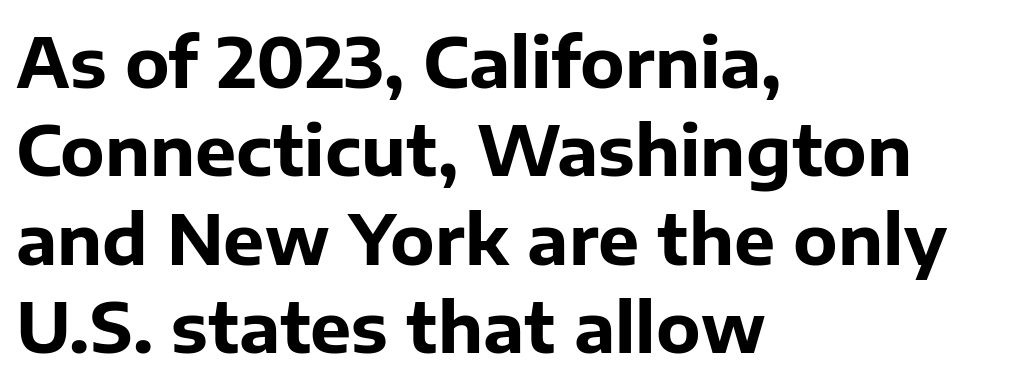
The image shows 69 px bold sans-serif type, upright; set left-aligned, normal line spacing (1.28x), normal letter spacing, not underlined; low stroke contrast and a medium x-height.
